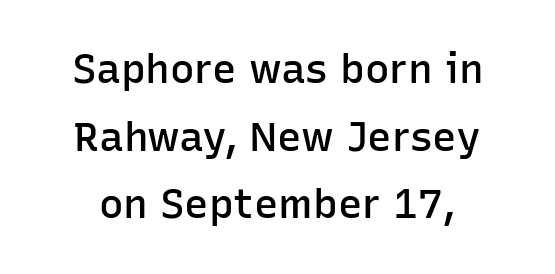
{"serif": "no", "italic": "no", "bold": "semi", "weight": "semibold", "width": "normal", "stroke_contrast": "low", "x_height": "medium", "monospaced": "no", "underline": "no", "line_spacing": "normal", "line_spacing_ratio": 1.65, "letter_spacing": "normal", "letter_spacing_em": 0.0, "glyph_px": 41}
